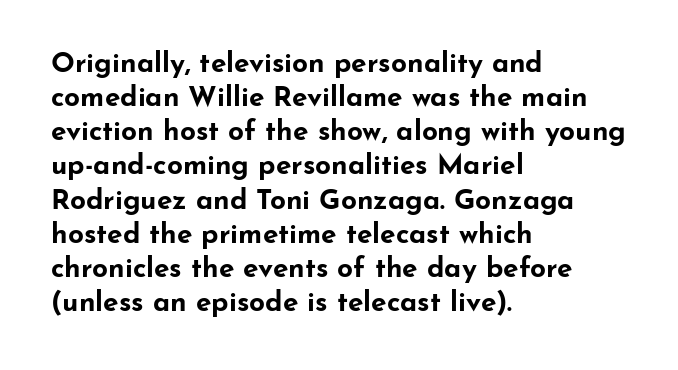
Q: Is the text bold? A: Yes.
Q: Is the text italic (slanted)? A: No, it is upright.
Q: Is the typeface a serif or a sans-serif typeface? A: Sans-serif.
Q: Is the text underlined? A: No.
Q: How is the paragraph aligned? A: Left-aligned.
Q: Is the spacing between letters normal or unusually wide? A: Normal.
Q: Width (condensed, normal, or wide)? A: Wide.
Q: Stroke contrast? A: Low.
Q: x-height? A: Small.
Q: Monospaced? A: No.
